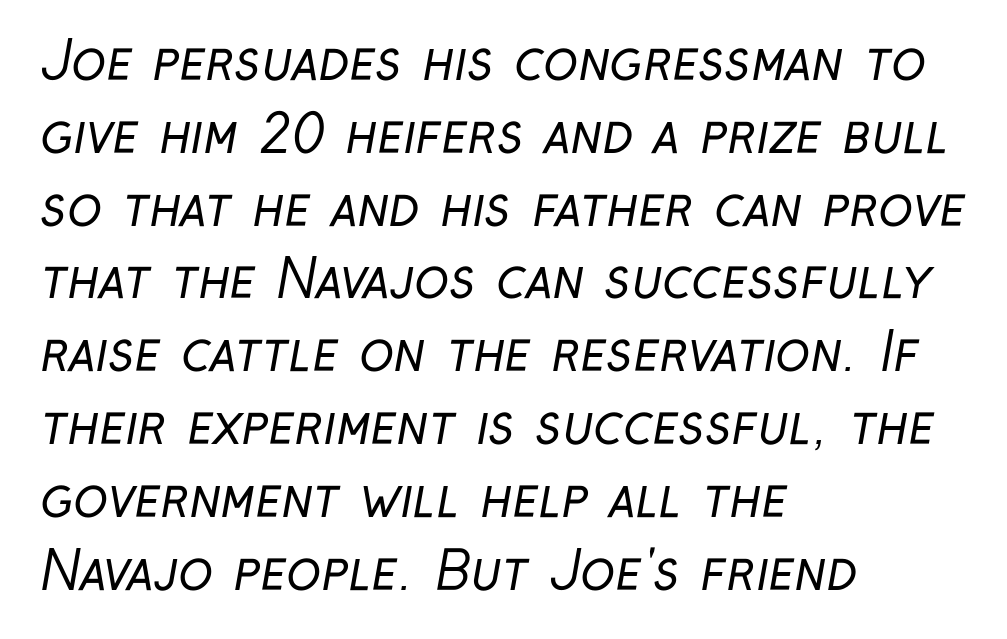
The font sits on the lighter half of the weight spectrum, regular included. A normal amount of white space separates one row of letters from the next. Inter-character spacing is left at the font's built-in metrics. Left-aligned paragraph, ragged on the right. Type style note: lacks serifs. Words float on clear page, feet unadorned.
